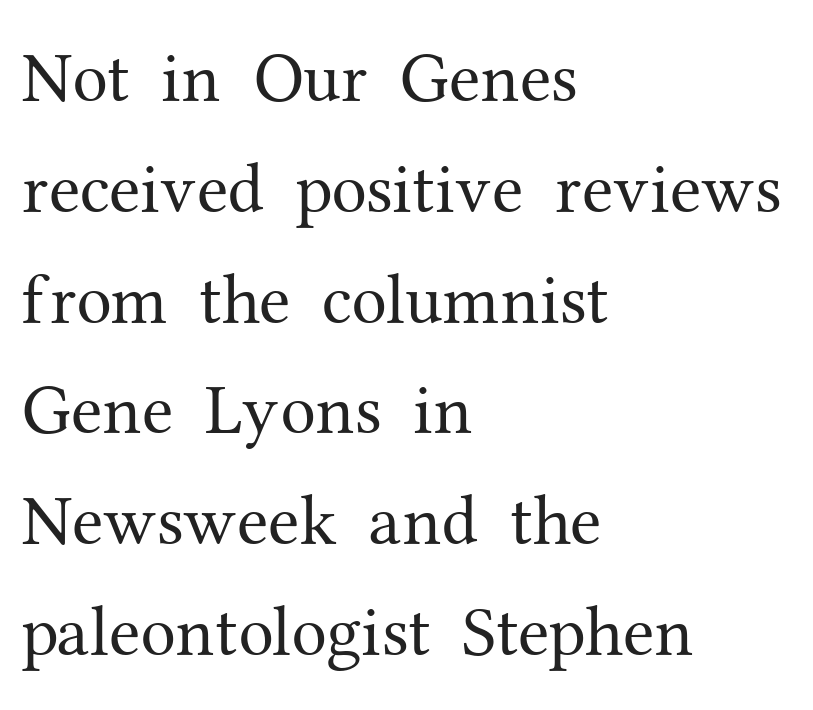
Look at the tracking — it's just the regular setting, nothing added. The rows are spaced the way most documents space them. The letters advance in unequal steps, a hallmark of proportional type. Weight: not bold — regular or lighter. Serif or sans? Serif — the stroke terminals have little feet. Layout note: lines flush left.
